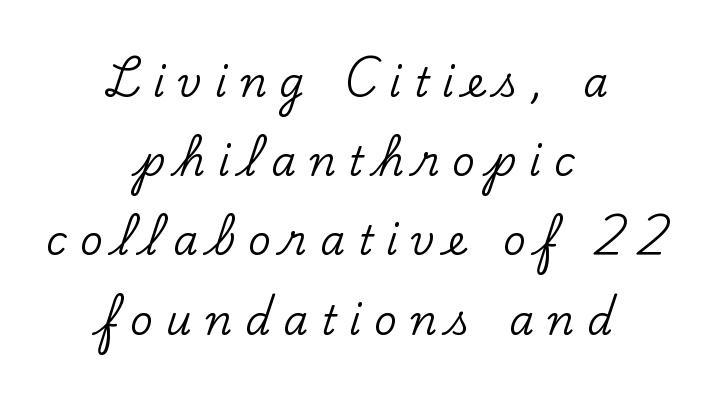
The image shows 40 px serif type; set centered, loose line spacing (1.98x), unusually wide letter spacing (+0.32 em), not underlined; low stroke contrast and a small x-height.
